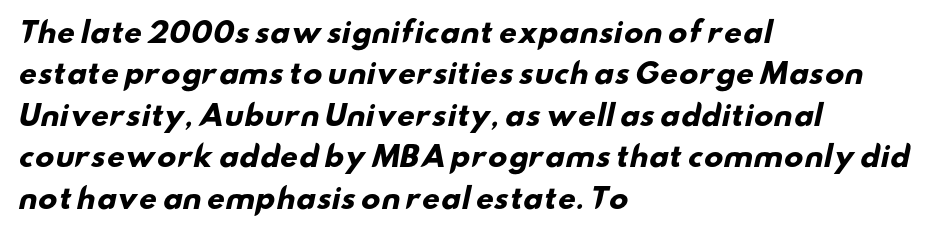
Students, observe: this is what conventionally led text looks like. The glyphs are unaccompanied by any horizontal stroke below them. The type is set solid horizontally, with unmodified tracking. Look at the bottom of the vertical strokes: they stop flat, with no serifs. Think of a printed novel: that variable character pitch is what you see here. This rendering uses left alignment, leaving the right contour irregular.
